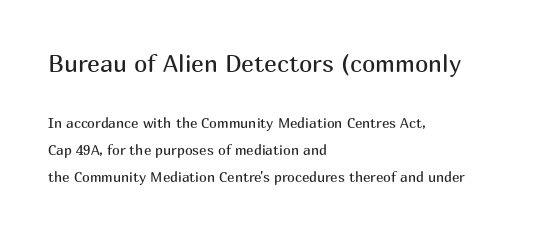
Q: Is the text bold? A: No.
Q: Is the text italic (slanted)? A: No, it is upright.
Q: Is the text underlined? A: No.
Q: How is the paragraph aligned? A: Left-aligned.
Q: Is the spacing between letters normal or unusually wide? A: Normal.
Q: Is the spacing between lines tight, normal or loose? A: Loose.
Q: Which block of text is set in a larger size, the first (top) or the second (bottom)? A: The first (top) one.
